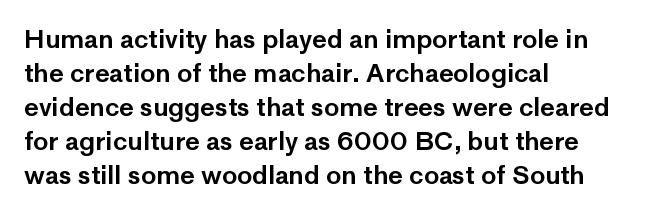
{"italic": "no", "underline": "no", "align": "left", "line_spacing": "normal", "line_spacing_ratio": 1.36, "letter_spacing": "normal", "letter_spacing_em": 0.0, "glyph_px": 25}
